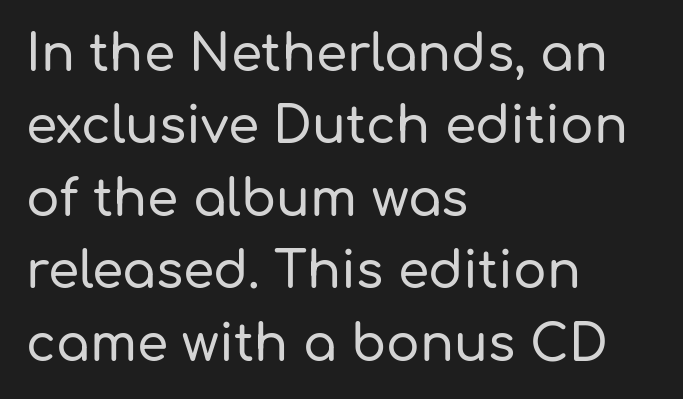
The image shows 50 px sans-serif type, upright; set left-aligned, normal line spacing (1.45x), normal letter spacing, not underlined; low stroke contrast and a medium x-height.
